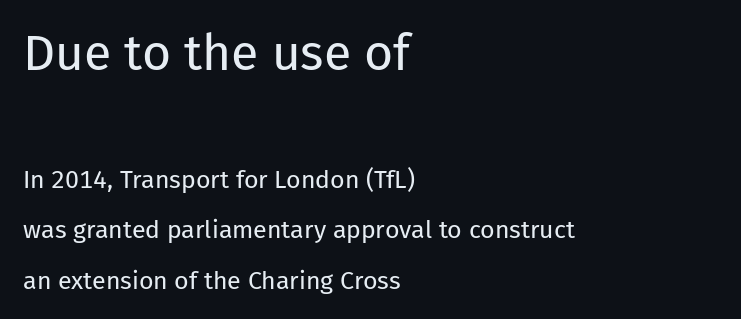
Whoever set this made the first block the dominant, larger element. Whoever set this chose breathing room over compactness in the vertical rhythm. Layout note: lines flush left. There is no visible air inserted between adjacent glyphs. A light-to-regular cut is what we see here.
